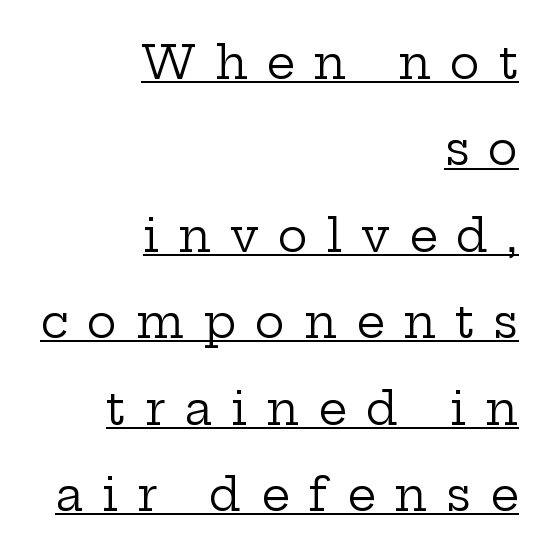
The image shows 45 px regular-weight, wide serif type, upright; set right-aligned, loose line spacing (1.92x), unusually wide letter spacing (+0.42 em), underlined; low stroke contrast and a medium x-height.
